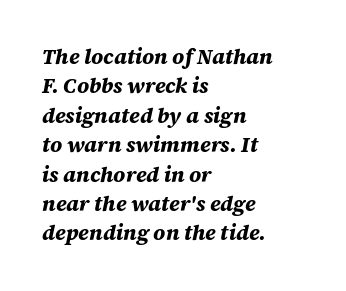
Which margin do the lines hug? The left one — the right edge is uneven. Compared with an ordinary text face, these strokes are far heavier — a full bold. Compared with typical paragraphs, the rows here are spaced about the same. The letters sit at their default tracking, neither squeezed nor spread.
